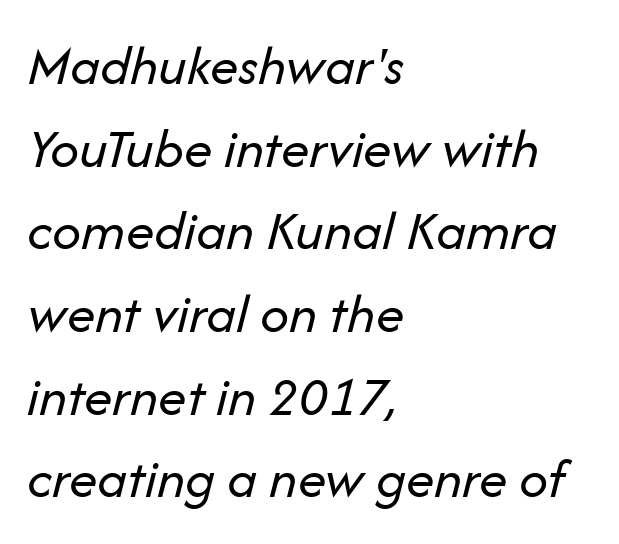
One glance says typical: line gaps are just what's usual. Slant detected: the letters are inclined. All the whitespace from short lines collects on the right. Default kerning and tracking; the words read as compact shapes. Descenders hang freely into open space. Spacing verdict: proportional, widths tailored to each character.
